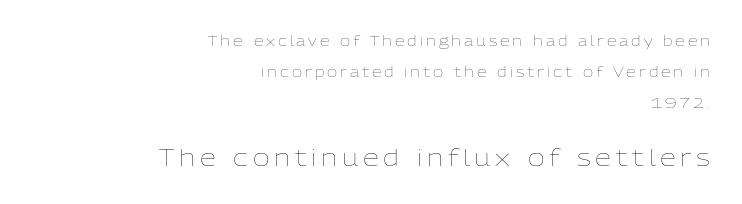
This rendering uses right alignment, leaving the left contour irregular. Underlining? Definitely not there. The letters in the lower block stand taller than those in the block above. The weight would be labelled regular, book, light, or lighter still. These lines were composed using upright roman letters.
